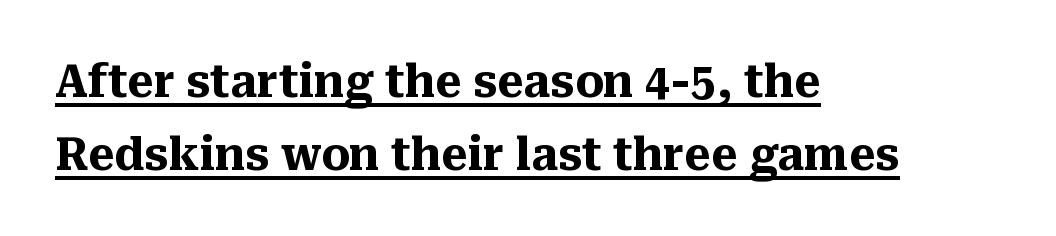
Q: Is the text bold? A: Yes.
Q: Is the text italic (slanted)? A: No, it is upright.
Q: Is the typeface a serif or a sans-serif typeface? A: Serif.
Q: Is the text underlined? A: Yes.
Q: How is the paragraph aligned? A: Left-aligned.
Q: Is the spacing between letters normal or unusually wide? A: Normal.
Q: Is the spacing between lines tight, normal or loose? A: Normal.
Q: Width (condensed, normal, or wide)? A: Normal.
Q: Stroke contrast? A: Medium.
Q: x-height? A: Medium.
Q: Monospaced? A: No.
